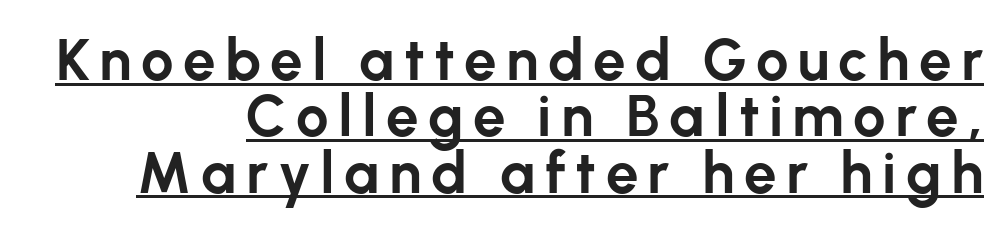
Every character sits straight up, as roman type does. Looks like someone drew a line under every word here. These lines are rendered in a variable-pitch font. Every letter is thick-stroked: bold, no question. Reading down the block, your eye finds every line finishing at a fixed right position. If you measured baseline to baseline, you'd find a short distance.
